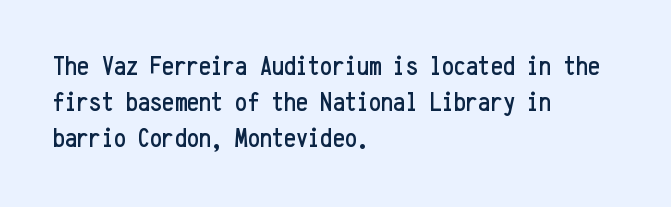
A normal amount of white space separates one row of letters from the next. Rendered with straight, roman letterforms. Rule under the text: the space is simply empty. Glyph-to-glyph distance matches everyday printed text. Horizontal alignment here is leftward, the default for most running prose.
